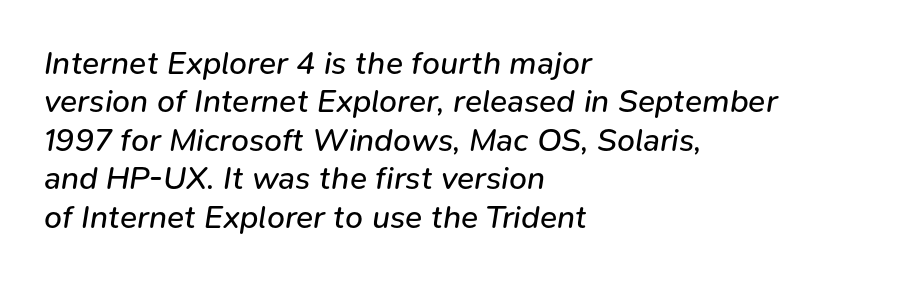
The image shows 32 px regular-weight type, italic (leaning right); set left-aligned, line spacing 1.2x, normal letter spacing, not underlined; low stroke contrast and a medium x-height.
